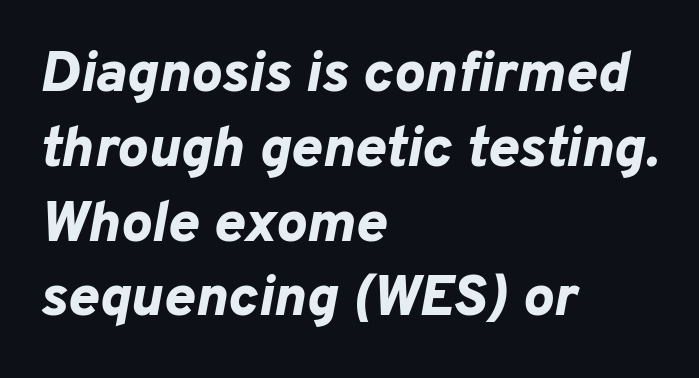
Q: Is the text bold? A: Yes.
Q: Is the text italic (slanted)? A: Yes, it leans right by about 10 degrees.
Q: Is the text underlined? A: No.
Q: How is the paragraph aligned? A: Left-aligned.
Q: Is the spacing between letters normal or unusually wide? A: Normal.
Q: Is the spacing between lines tight, normal or loose? A: Normal.
Q: Width (condensed, normal, or wide)? A: Normal.
Q: Stroke contrast? A: Low.
Q: x-height? A: Medium.
Q: Monospaced? A: No.
